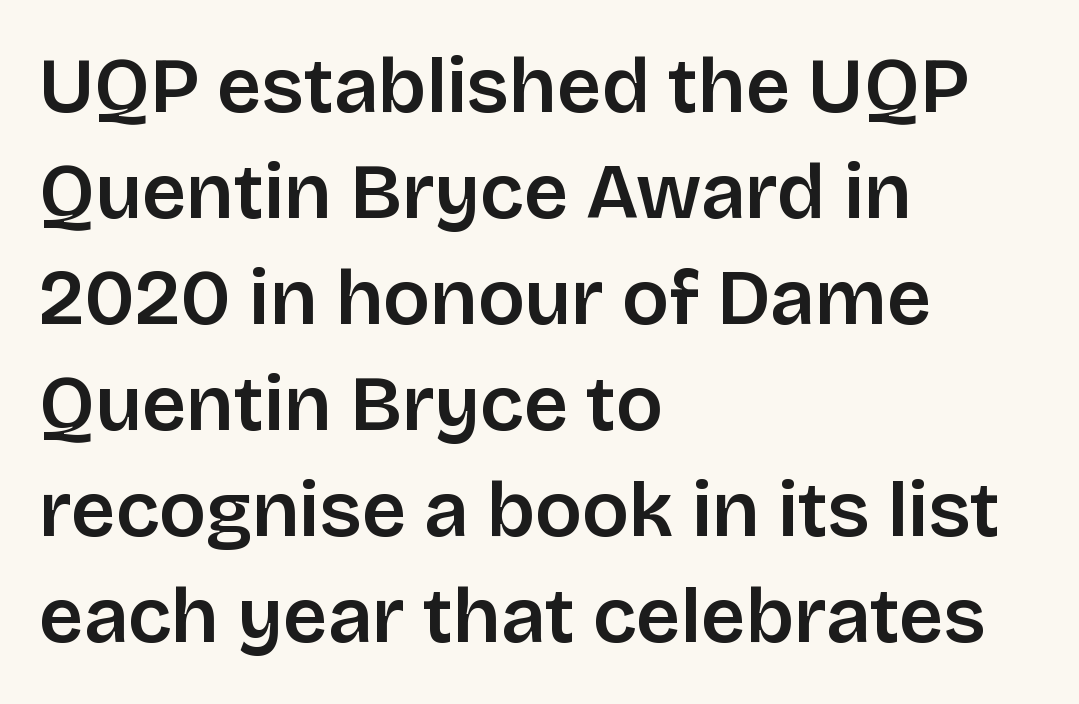
{"serif": "no", "italic": "no", "width": "normal", "stroke_contrast": "low", "x_height": "large", "monospaced": "no", "underline": "no", "align": "left", "line_spacing": "normal", "line_spacing_ratio": 1.36, "letter_spacing": "normal", "letter_spacing_em": 0.0, "glyph_px": 78}
